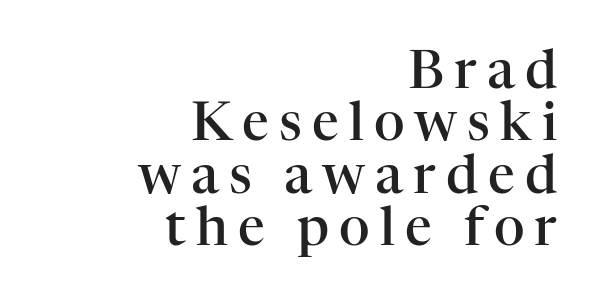
Q: Is the text bold? A: Semi-bold.
Q: Is the text italic (slanted)? A: No, it is upright.
Q: Is the typeface a serif or a sans-serif typeface? A: Serif.
Q: Is the text underlined? A: No.
Q: How is the paragraph aligned? A: Right-aligned.
Q: Is the spacing between lines tight, normal or loose? A: Tight.
Q: Width (condensed, normal, or wide)? A: Normal.
Q: Stroke contrast? A: High.
Q: x-height? A: Medium.
Q: Monospaced? A: No.
